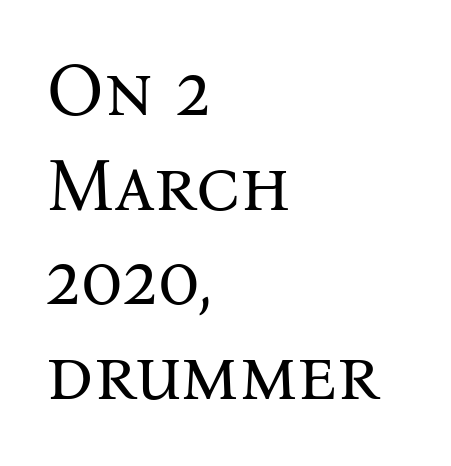
The image shows 74 px regular-weight serif type, upright; set left-aligned, normal line spacing (1.28x), normal letter spacing, not underlined; medium stroke contrast and a medium x-height.
